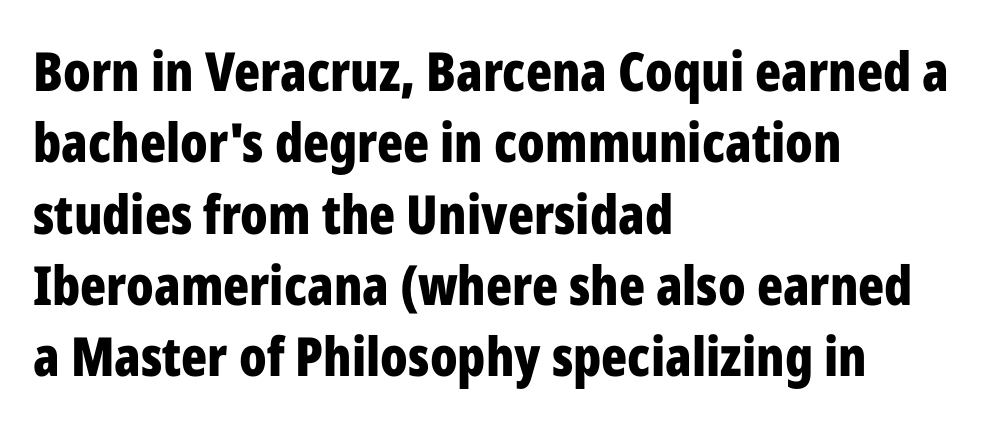
{"serif": "no", "italic": "no", "bold": "yes", "weight": "bold", "width": "condensed", "stroke_contrast": "low", "x_height": "medium", "monospaced": "no", "underline": "no", "align": "left", "line_spacing": "normal", "line_spacing_ratio": 1.32, "letter_spacing": "normal", "letter_spacing_em": 0.0, "glyph_px": 54}
